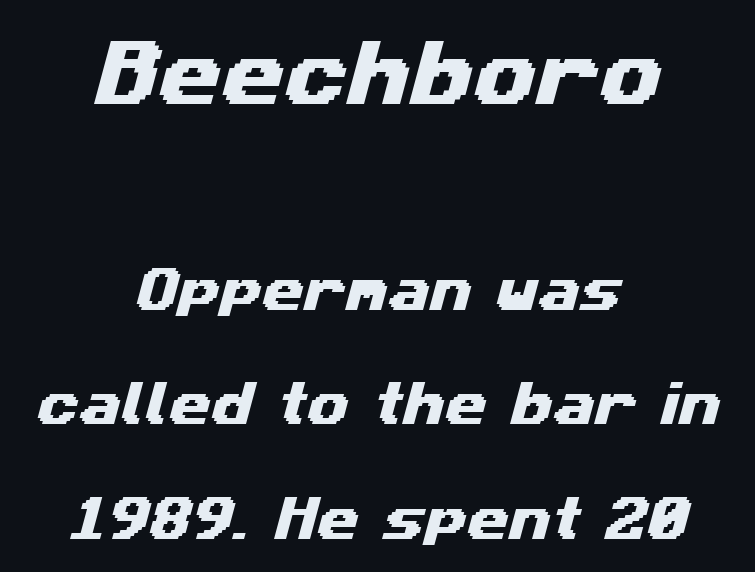
Q: Is the typeface a serif or a sans-serif typeface? A: Sans-serif.
Q: Is the text underlined? A: No.
Q: How is the paragraph aligned? A: Centered.
Q: Is the spacing between letters normal or unusually wide? A: Normal.
Q: Is the spacing between lines tight, normal or loose? A: Loose.
Q: Which block of text is set in a larger size, the first (top) or the second (bottom)? A: The first (top) one.
Q: Width (condensed, normal, or wide)? A: Wide.
Q: Stroke contrast? A: Medium.
Q: x-height? A: Medium.
Q: Monospaced? A: No.
